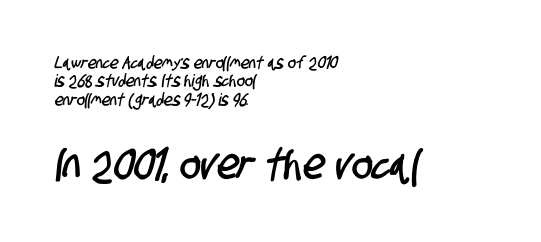
{"serif": "no", "width": "condensed", "stroke_contrast": "low", "x_height": "large", "monospaced": "no", "underline": "no", "align": "left", "line_spacing": "tight", "line_spacing_ratio": 1.08, "letter_spacing": "normal", "letter_spacing_em": 0.0, "larger_block": "second", "size_ratio": 2.53, "glyph_px": 43}
